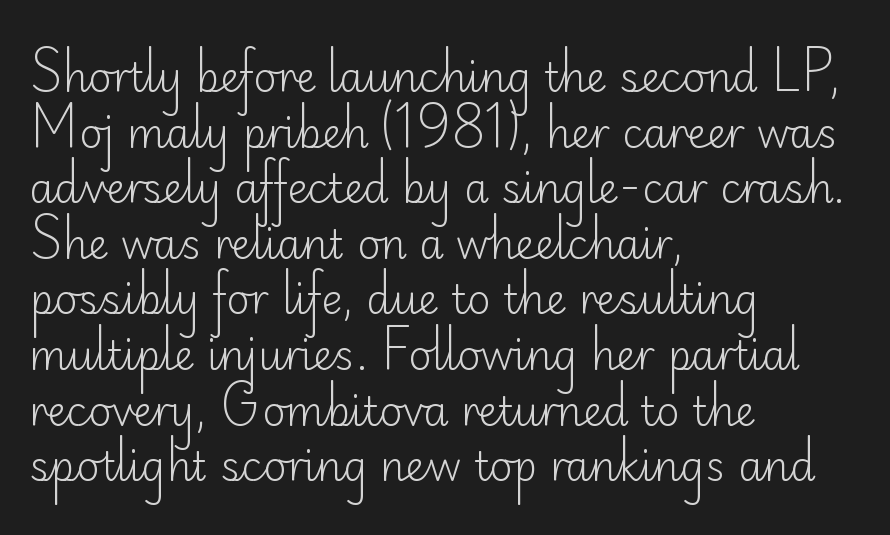
Q: Is the text bold? A: No.
Q: Is the text italic (slanted)? A: No, it is upright.
Q: Is the typeface a serif or a sans-serif typeface? A: Sans-serif.
Q: Is the text underlined? A: No.
Q: How is the paragraph aligned? A: Left-aligned.
Q: Is the spacing between letters normal or unusually wide? A: Normal.
Q: Is the spacing between lines tight, normal or loose? A: Normal.
Q: Width (condensed, normal, or wide)? A: Normal.
Q: Stroke contrast? A: Low.
Q: x-height? A: Small.
Q: Monospaced? A: No.
